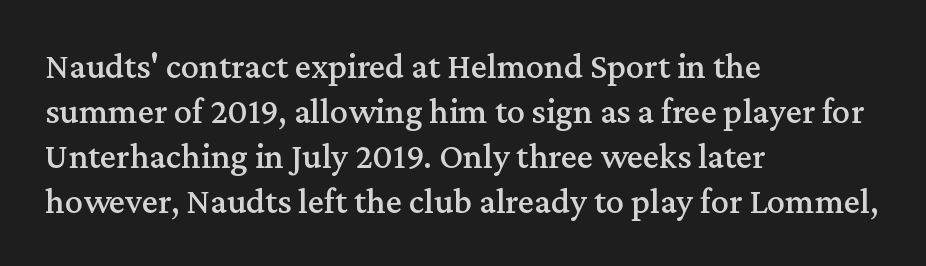
Q: Is the text italic (slanted)? A: No, it is upright.
Q: Is the typeface a serif or a sans-serif typeface? A: Serif.
Q: Is the text underlined? A: No.
Q: How is the paragraph aligned? A: Left-aligned.
Q: Is the spacing between letters normal or unusually wide? A: Normal.
Q: Is the spacing between lines tight, normal or loose? A: Normal.
Q: Width (condensed, normal, or wide)? A: Normal.
Q: Stroke contrast? A: Medium.
Q: x-height? A: Medium.
Q: Monospaced? A: No.
